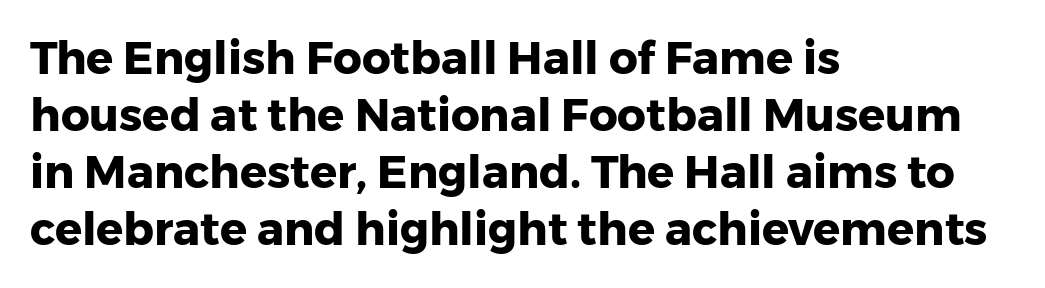
{"serif": "no", "italic": "no", "bold": "yes", "weight": "heavy", "width": "normal", "stroke_contrast": "low", "x_height": "medium", "monospaced": "no", "underline": "no", "align": "left", "line_spacing": "normal", "line_spacing_ratio": 1.27, "letter_spacing": "normal", "letter_spacing_em": 0.0, "glyph_px": 45}
